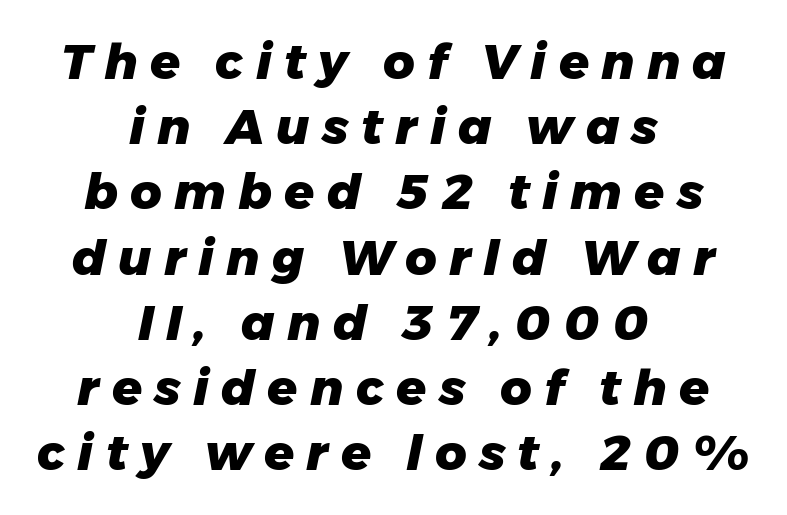
Spacing verdict: proportional, widths tailored to each character. The paragraph shown floats in the horizontal middle. Would a proofreader flag this as italicized? Yes. This rendering widens character spacing well past its baseline value. Words float on clear page, feet unadorned. Line spacing here is normal.
